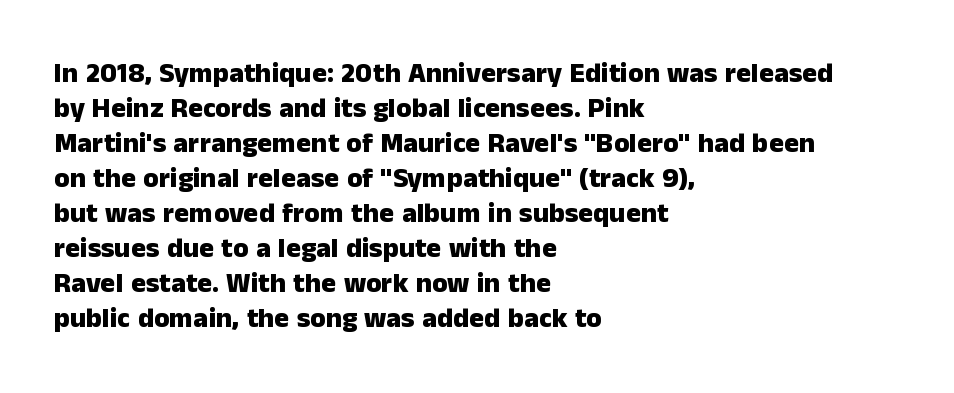
The strip under each line holds only bare page. These lines are rendered in a variable-pitch font. The gaps between neighbouring characters are ordinary and unremarkable. Notice how thick the strokes are: this is what a full bold looks like.
